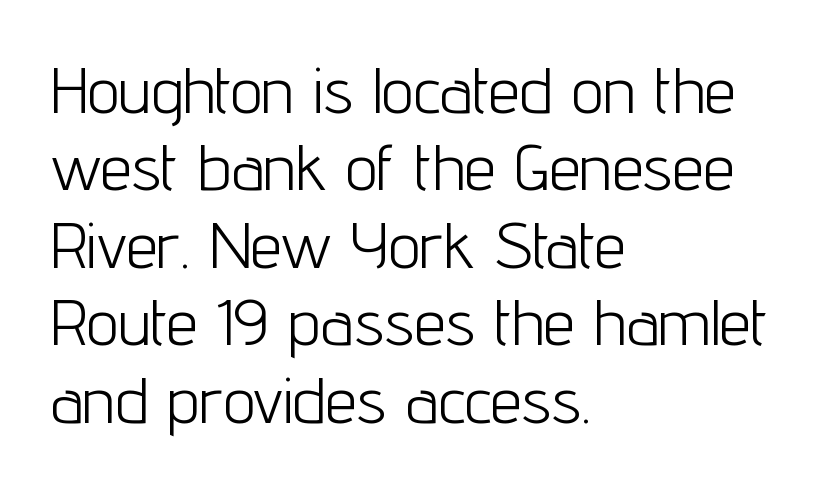
Q: Is the text bold? A: No.
Q: Is the text italic (slanted)? A: No, it is upright.
Q: Is the typeface a serif or a sans-serif typeface? A: Sans-serif.
Q: Is the text underlined? A: No.
Q: How is the paragraph aligned? A: Left-aligned.
Q: Is the spacing between letters normal or unusually wide? A: Normal.
Q: Width (condensed, normal, or wide)? A: Condensed.
Q: Stroke contrast? A: Low.
Q: x-height? A: Medium.
Q: Monospaced? A: No.
